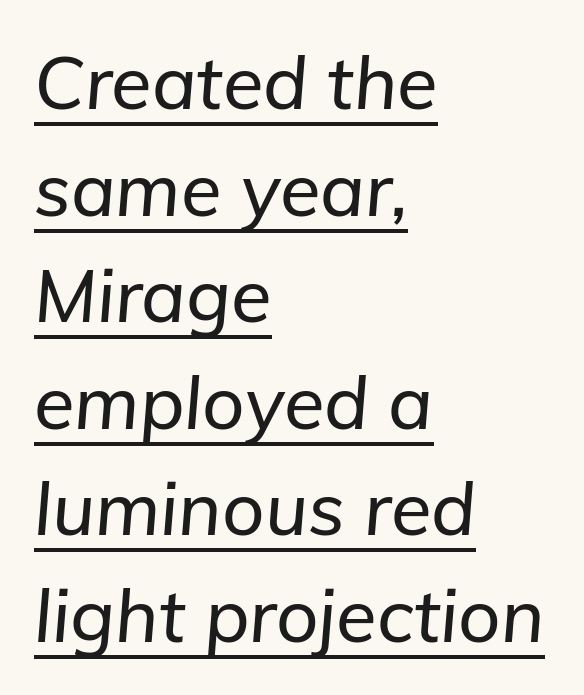
The image shows 74 px text type, italic (leaning right); set left-aligned, normal line spacing (1.44x), normal letter spacing, underlined; low stroke contrast and a medium x-height.
